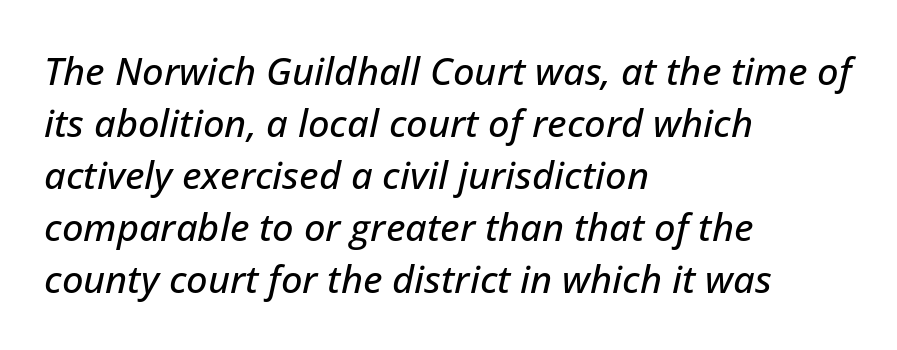
{"italic": "yes", "lean": "right", "slant_degrees": 12, "width": "normal", "stroke_contrast": "low", "x_height": "medium", "monospaced": "no", "underline": "no", "align": "left", "line_spacing": "normal", "line_spacing_ratio": 1.37, "letter_spacing": "normal", "letter_spacing_em": 0.0, "glyph_px": 38}
